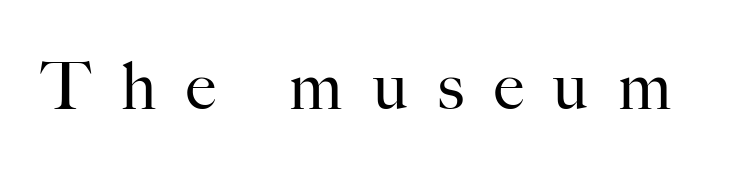
Spacing verdict: proportional, widths tailored to each character. Weight: regular or lighter. The rendering shows small feet on the letterforms — a serif design. Words appear elongated and porous because spacing is wide.
